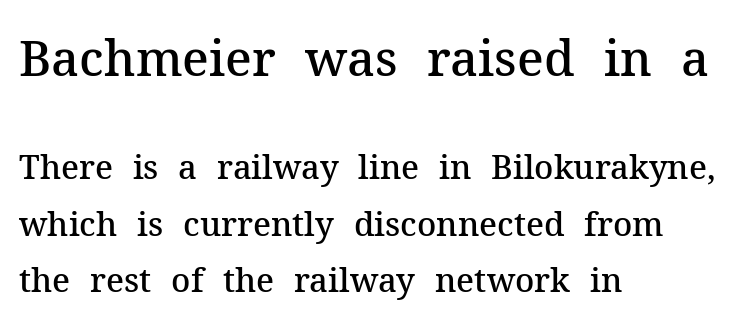
Q: Is the text bold? A: Semi-bold.
Q: Is the text italic (slanted)? A: No, it is upright.
Q: Is the typeface a serif or a sans-serif typeface? A: Serif.
Q: Is the text underlined? A: No.
Q: How is the paragraph aligned? A: Left-aligned.
Q: Is the spacing between letters normal or unusually wide? A: Normal.
Q: Is the spacing between lines tight, normal or loose? A: Normal.
Q: Which block of text is set in a larger size, the first (top) or the second (bottom)? A: The first (top) one.
Q: Width (condensed, normal, or wide)? A: Normal.
Q: Stroke contrast? A: Medium.
Q: x-height? A: Medium.
Q: Monospaced? A: No.
